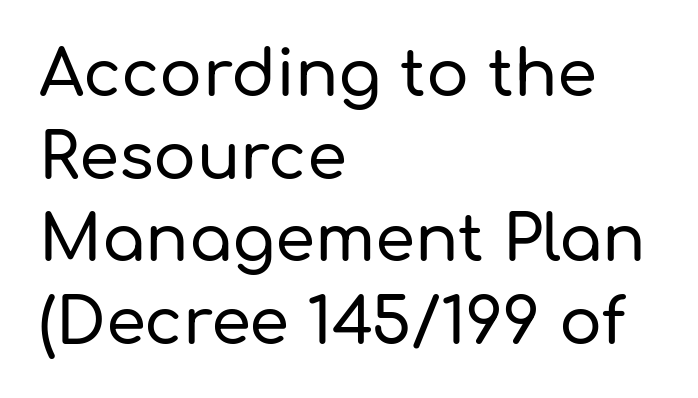
No feet cap the strokes, marking this as sans-serif type. In terms of letterspacing, this is plain default setting. Honestly, the row spacing looks completely unremarkable. Character widths vary here, with narrow letters taking less room than wide ones. Any mark beneath the type? The region is blank. All the whitespace from short lines collects on the right.
